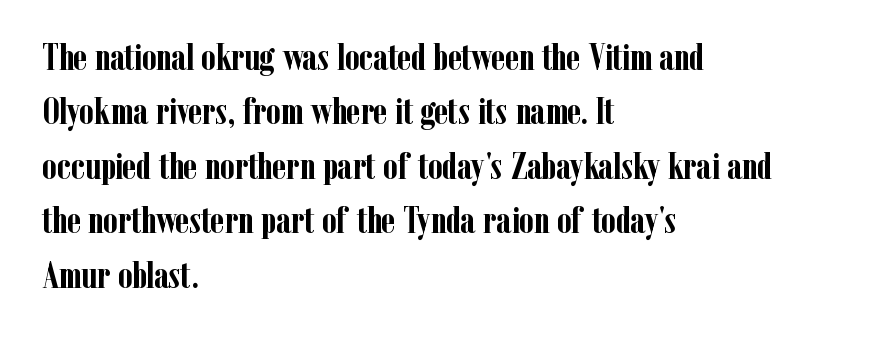
Q: Is the text bold? A: Yes.
Q: Is the text italic (slanted)? A: No, it is upright.
Q: Is the typeface a serif or a sans-serif typeface? A: Serif.
Q: Is the text underlined? A: No.
Q: How is the paragraph aligned? A: Left-aligned.
Q: Is the spacing between letters normal or unusually wide? A: Normal.
Q: Is the spacing between lines tight, normal or loose? A: Normal.
Q: Width (condensed, normal, or wide)? A: Condensed.
Q: Stroke contrast? A: Low.
Q: x-height? A: Medium.
Q: Monospaced? A: No.
